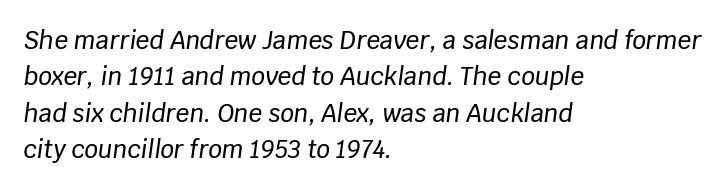
{"italic": "yes", "lean": "right", "slant_degrees": 8, "underline": "no", "align": "left", "line_spacing": "normal", "line_spacing_ratio": 1.52, "letter_spacing": "normal", "letter_spacing_em": 0.0, "glyph_px": 24}
